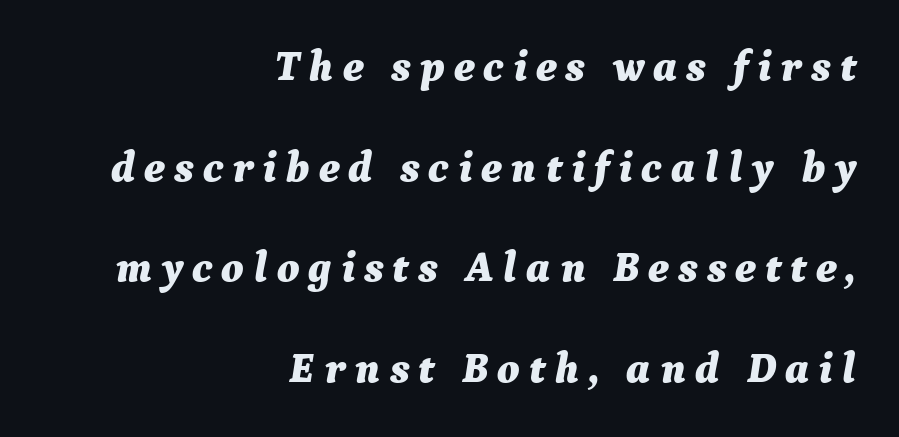
Q: Is the text bold? A: Yes.
Q: Is the text italic (slanted)? A: Yes, it leans right by about 9 degrees.
Q: Is the text underlined? A: No.
Q: How is the paragraph aligned? A: Right-aligned.
Q: Is the spacing between letters normal or unusually wide? A: Unusually wide.
Q: Is the spacing between lines tight, normal or loose? A: Loose.
Q: Width (condensed, normal, or wide)? A: Normal.
Q: Stroke contrast? A: Medium.
Q: x-height? A: Medium.
Q: Monospaced? A: No.
